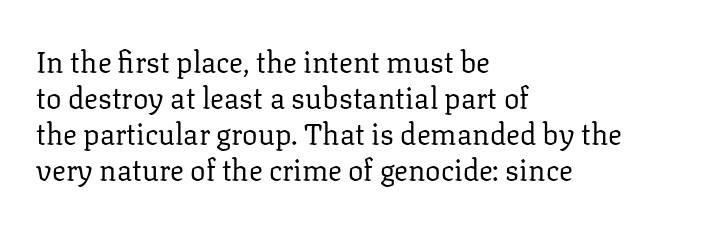
Q: Is the text bold? A: No.
Q: Is the text italic (slanted)? A: No, it is upright.
Q: Is the typeface a serif or a sans-serif typeface? A: Serif.
Q: Is the text underlined? A: No.
Q: How is the paragraph aligned? A: Left-aligned.
Q: Is the spacing between letters normal or unusually wide? A: Normal.
Q: Width (condensed, normal, or wide)? A: Normal.
Q: Stroke contrast? A: Low.
Q: x-height? A: Medium.
Q: Monospaced? A: No.
